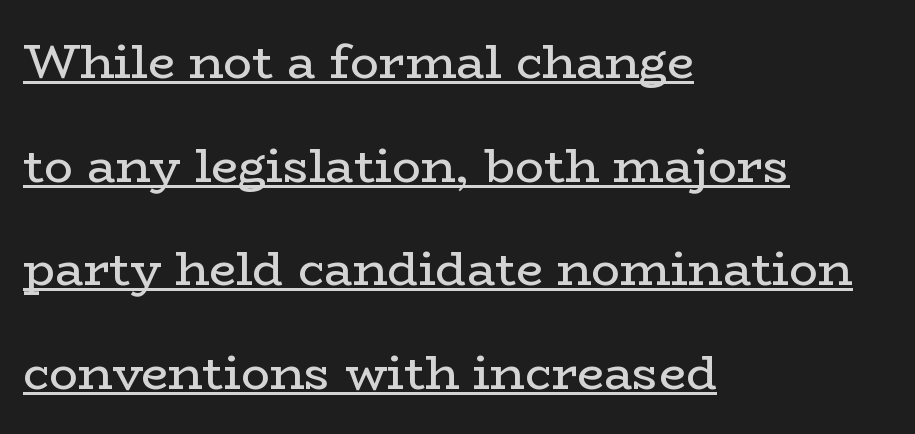
{"serif": "yes", "italic": "no", "bold": "no", "weight": "regular", "width": "wide", "stroke_contrast": "low", "x_height": "medium", "monospaced": "no", "underline": "yes", "align": "left", "line_spacing": "loose", "line_spacing_ratio": 2.16, "letter_spacing": "normal", "letter_spacing_em": 0.0, "glyph_px": 48}
